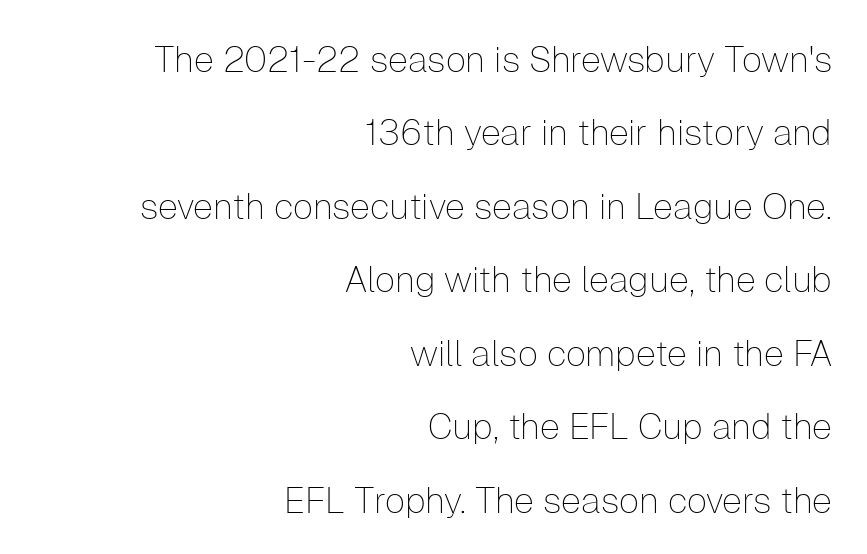
This sample is right-justified, so line beginnings fall wherever the words allow. The letterforms sit shoulder to shoulder at normal distance. A great deal of white space separates one row of letters from the next. Note: no serifs on the glyphs. These lines are rendered in a variable-pitch font.
